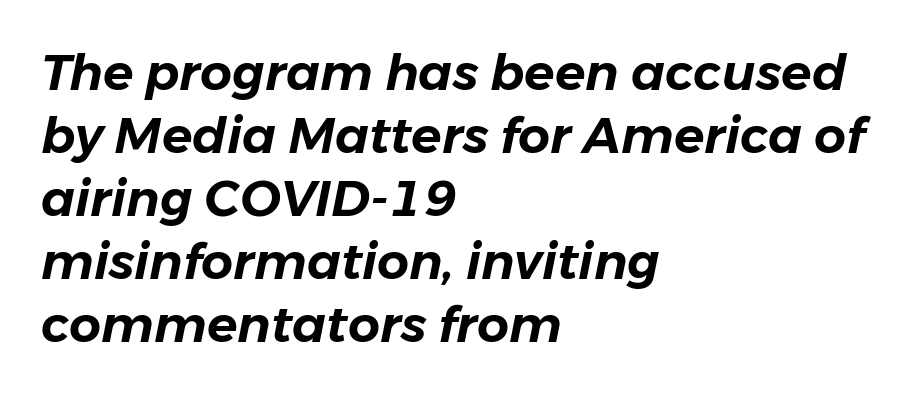
{"italic": "yes", "lean": "right", "slant_degrees": 11, "width": "normal", "stroke_contrast": "low", "x_height": "medium", "monospaced": "no", "underline": "no", "align": "left", "line_spacing": "normal", "line_spacing_ratio": 1.26, "letter_spacing": "normal", "letter_spacing_em": 0.0, "glyph_px": 50}
